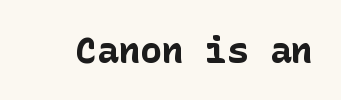
These lines keep a tight, regular rhythm from letter to letter. The typesetting leans heavy: a genuine bold. Is this a sans? Yes — the strokes have no serifs. Each row of text sits above clean, open space. Vertical strokes here are truly vertical.
